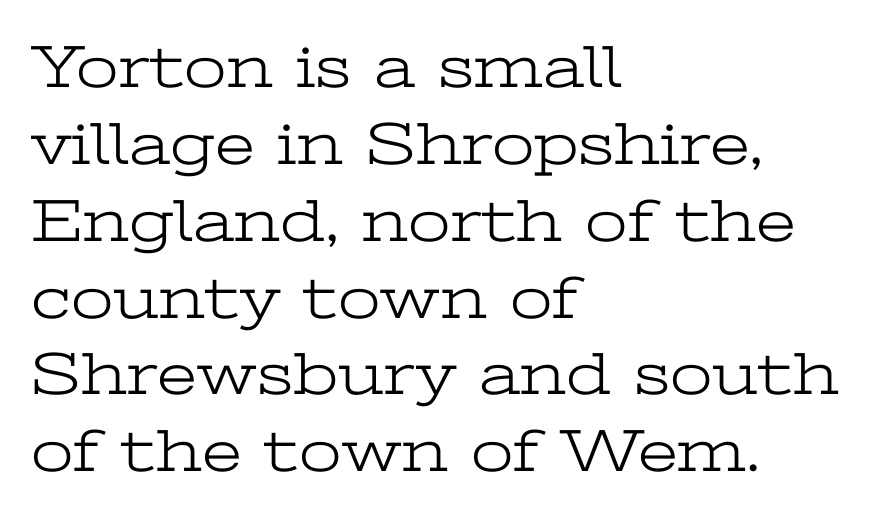
Q: Is the text bold? A: No.
Q: Is the text italic (slanted)? A: No, it is upright.
Q: Is the typeface a serif or a sans-serif typeface? A: Serif.
Q: Is the text underlined? A: No.
Q: How is the paragraph aligned? A: Left-aligned.
Q: Is the spacing between letters normal or unusually wide? A: Normal.
Q: Is the spacing between lines tight, normal or loose? A: Normal.
Q: Width (condensed, normal, or wide)? A: Wide.
Q: Stroke contrast? A: Low.
Q: x-height? A: Medium.
Q: Monospaced? A: No.
